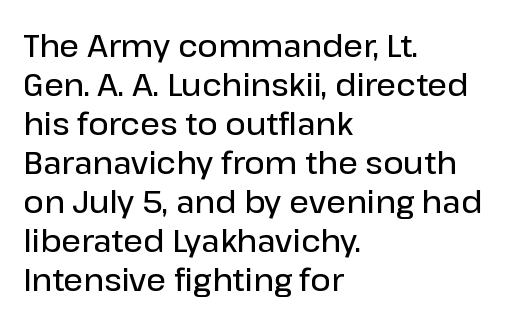
Each row of text sits above clean, open space. The letters sit at their default tracking, neither squeezed nor spread. Horizontal bands of white between lines are of average thickness. The letters stand upright; this is a roman face. The rag falls on the right side of this text block.
